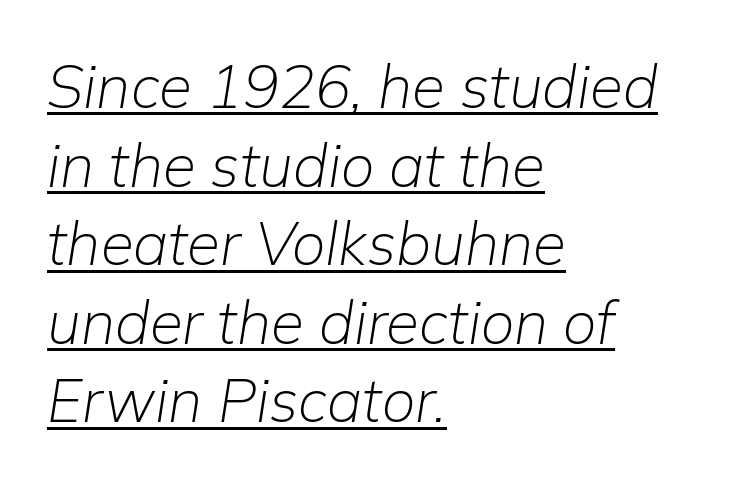
Q: Is the text bold? A: No.
Q: Is the text italic (slanted)? A: Yes, it leans right by about 9 degrees.
Q: Is the text underlined? A: Yes.
Q: How is the paragraph aligned? A: Left-aligned.
Q: Is the spacing between letters normal or unusually wide? A: Normal.
Q: Is the spacing between lines tight, normal or loose? A: Normal.
Q: Width (condensed, normal, or wide)? A: Normal.
Q: Stroke contrast? A: Low.
Q: x-height? A: Medium.
Q: Monospaced? A: No.
